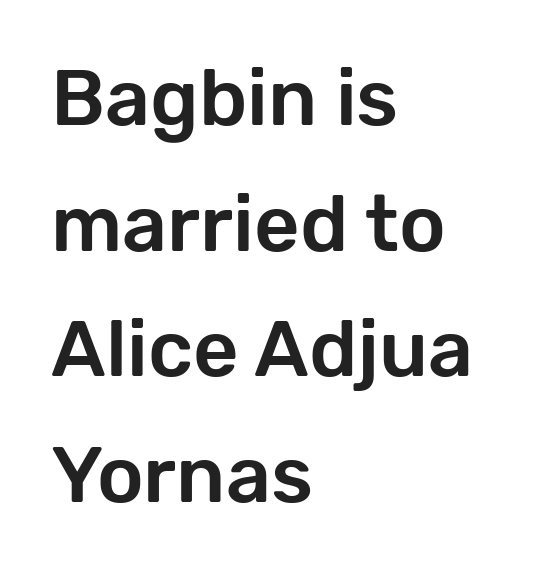
{"serif": "no", "italic": "no", "width": "normal", "stroke_contrast": "low", "x_height": "medium", "monospaced": "no", "underline": "no", "align": "left", "line_spacing": "normal", "line_spacing_ratio": 1.59, "letter_spacing": "normal", "letter_spacing_em": 0.0, "glyph_px": 79}
